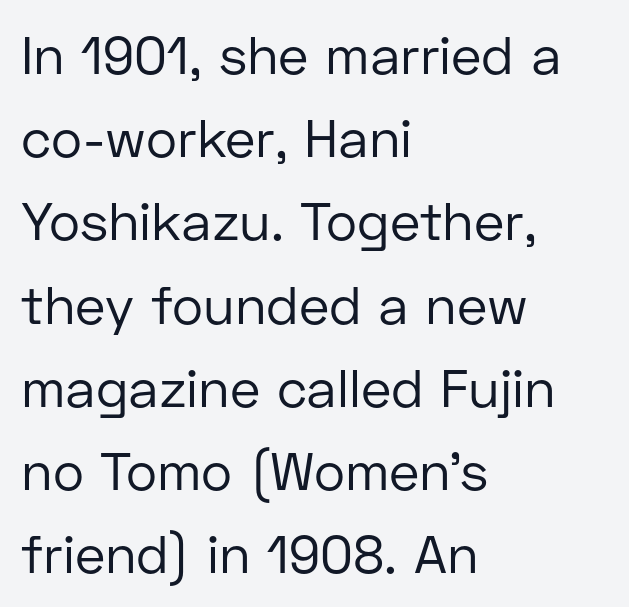
{"serif": "no", "italic": "no", "bold": "no", "weight": "regular", "width": "normal", "stroke_contrast": "low", "x_height": "medium", "monospaced": "no", "underline": "no", "align": "left", "line_spacing": "normal", "line_spacing_ratio": 1.57, "letter_spacing": "normal", "letter_spacing_em": 0.0, "glyph_px": 53}
